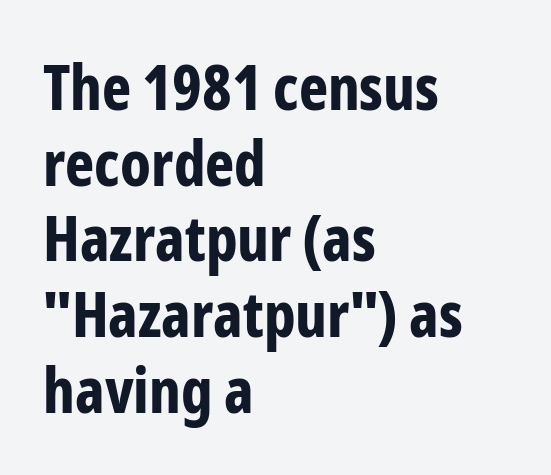
{"serif": "no", "italic": "no", "bold": "yes", "weight": "bold", "width": "condensed", "stroke_contrast": "low", "x_height": "medium", "monospaced": "no", "underline": "no", "align": "left", "line_spacing_ratio": 1.22, "letter_spacing": "normal", "letter_spacing_em": 0.0, "glyph_px": 62}
